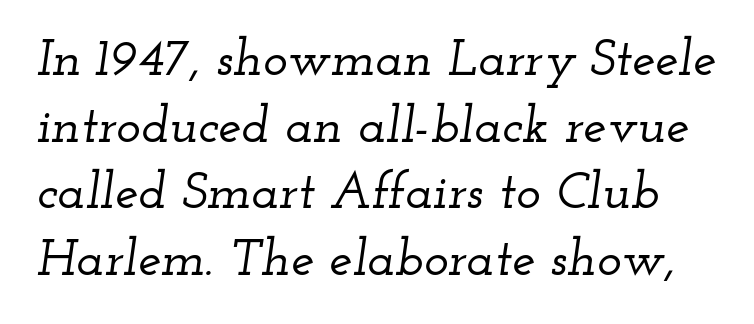
Any mark beneath the type? The region is blank. The type family on display is of the serif kind. Whoever set this chose a conventional vertical rhythm. This sample has the flowing, uneven cadence of proportional lettering. You could call the tracking neutral — neither tight nor loose.
